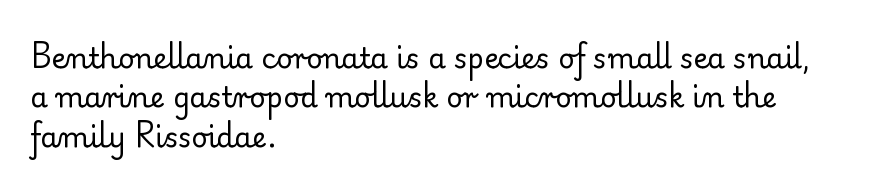
Q: Is the text bold? A: No.
Q: Is the text italic (slanted)? A: No, it is upright.
Q: Is the typeface a serif or a sans-serif typeface? A: Serif.
Q: Is the text underlined? A: No.
Q: How is the paragraph aligned? A: Left-aligned.
Q: Is the spacing between letters normal or unusually wide? A: Normal.
Q: Is the spacing between lines tight, normal or loose? A: Normal.
Q: Width (condensed, normal, or wide)? A: Normal.
Q: Stroke contrast? A: Low.
Q: x-height? A: Small.
Q: Monospaced? A: No.
